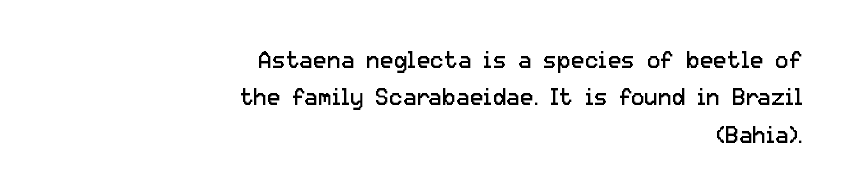
The letterforms sit at book weight or below. Every row of glyphs terminates at an identical x-position on the right. The letters stand straight up with perfectly vertical stems. How would I describe the line gaps? Plain and ordinary. Glance below the letters and you will spot only blank space. The letters sit at their default tracking, neither squeezed nor spread.
